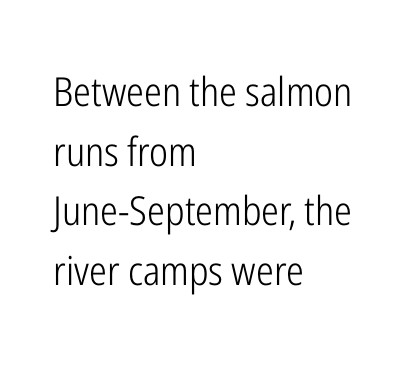
{"serif": "no", "italic": "no", "bold": "no", "weight": "light", "width": "condensed", "stroke_contrast": "low", "x_height": "medium", "monospaced": "no", "underline": "no", "align": "left", "line_spacing": "normal", "line_spacing_ratio": 1.49, "letter_spacing": "normal", "letter_spacing_em": 0.0, "glyph_px": 40}
